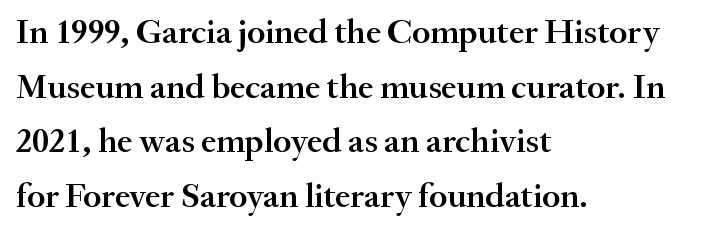
The image shows 35 px semibold serif type, upright; set left-aligned, normal line spacing (1.56x), normal letter spacing, not underlined; medium stroke contrast and a small x-height.
